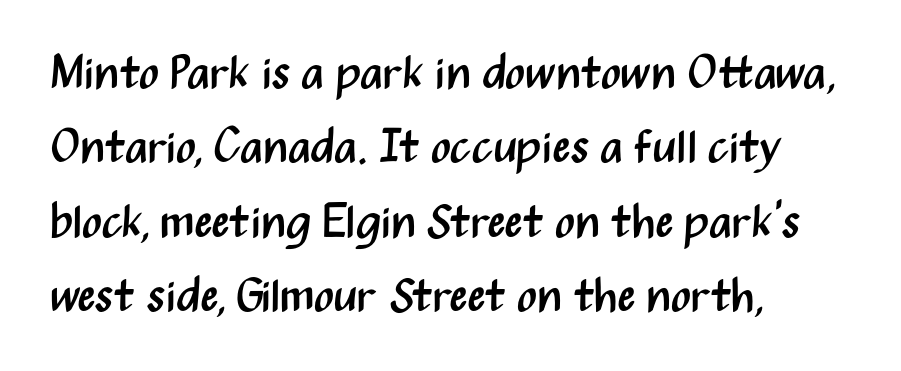
The image shows 47 px regular-weight, condensed sans-serif type, upright; set left-aligned, normal line spacing (1.58x), normal letter spacing, not underlined; medium stroke contrast and a medium x-height.
